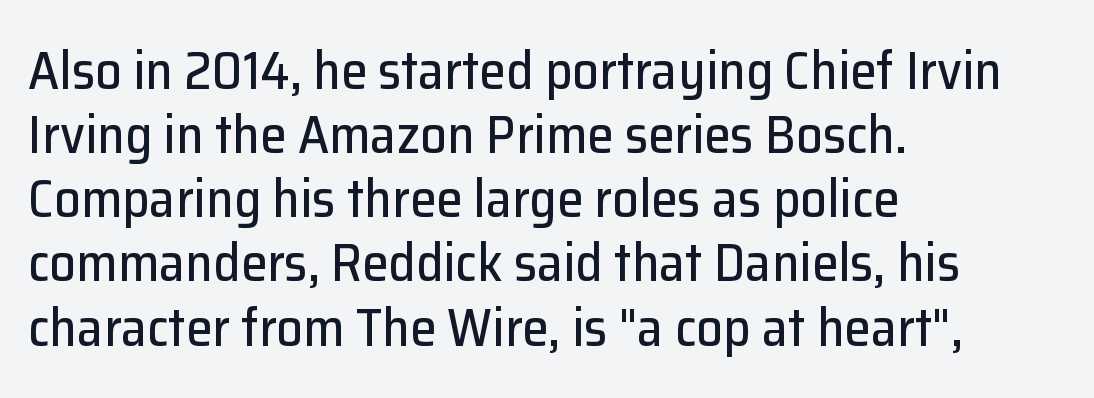
The image shows 53 px sans-serif type, upright; set left-aligned, line spacing 1.21x, normal letter spacing, not underlined; low stroke contrast and a medium x-height.
